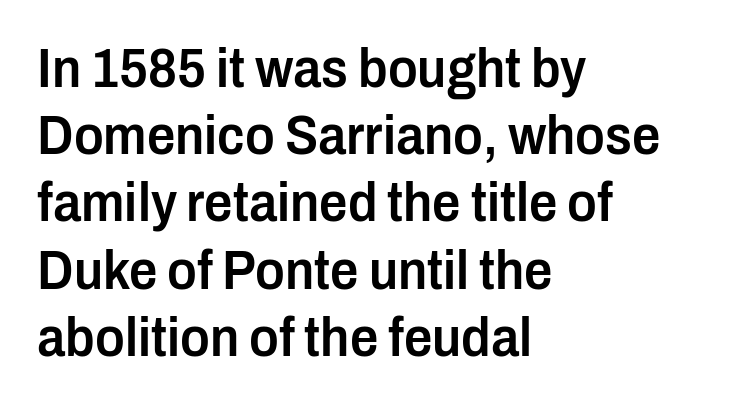
The image shows 56 px semibold, condensed sans-serif type, upright; set left-aligned, line spacing 1.2x, normal letter spacing, not underlined; low stroke contrast and a medium x-height.
